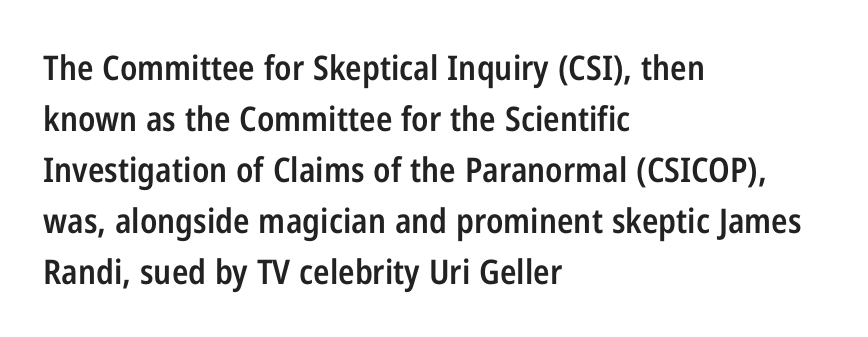
The image shows 34 px semibold, condensed sans-serif type, upright; set left-aligned, normal line spacing (1.5x), normal letter spacing, not underlined; low stroke contrast and a medium x-height.
